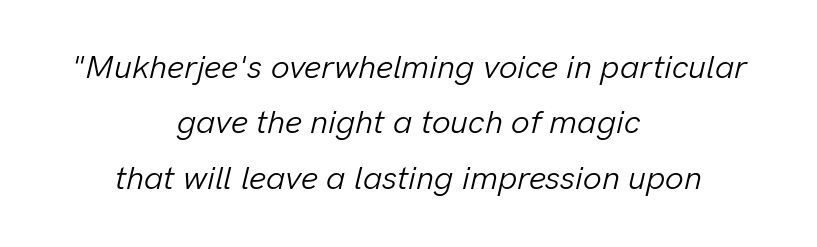
The image shows 33 px light type, italic (leaning right); set centered, normal line spacing (1.68x), normal letter spacing, not underlined; low stroke contrast and a medium x-height.
